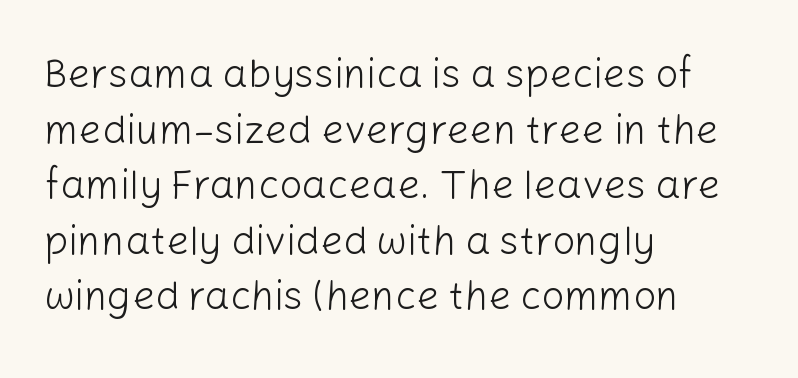
Posture: upright roman. Each stroke keeps to a modest, everyday thickness or less. The setting favours the left margin, as ordinary paragraphs usually do. Is this a sans? Yes — the strokes have no serifs. How are the letters spaced? Ordinarily, with no added tracking. Each new line begins a customary step beneath the previous one.
